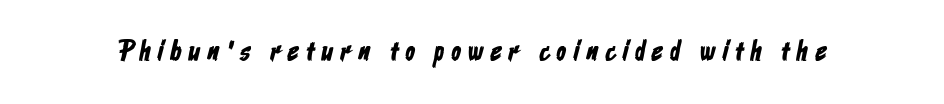
The words here are not underlined. Someone cranked the tracking dial way up on this one. The passage shown is typed in a proportional face where columns would drift. The characters display no serif detailing; their extremities are plain.
